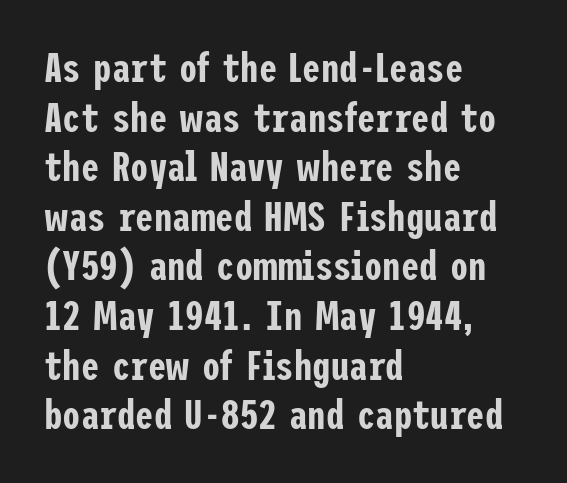
The image shows 41 px condensed sans-serif type, upright; set left-aligned, line spacing 1.21x, normal letter spacing, not underlined; low stroke contrast and a medium x-height.
